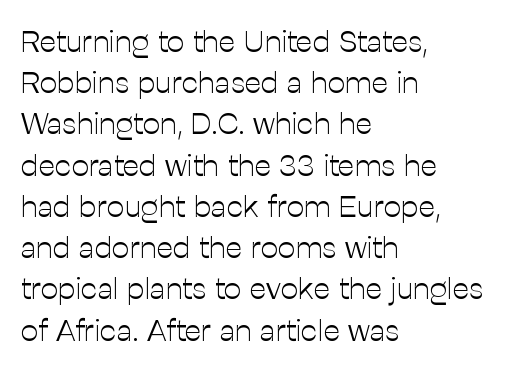
Q: Is the text bold? A: No.
Q: Is the text italic (slanted)? A: No, it is upright.
Q: Is the typeface a serif or a sans-serif typeface? A: Sans-serif.
Q: Is the text underlined? A: No.
Q: How is the paragraph aligned? A: Left-aligned.
Q: Is the spacing between letters normal or unusually wide? A: Normal.
Q: Is the spacing between lines tight, normal or loose? A: Normal.
Q: Width (condensed, normal, or wide)? A: Normal.
Q: Stroke contrast? A: Low.
Q: x-height? A: Medium.
Q: Monospaced? A: No.
